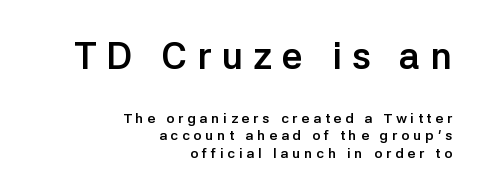
This rendering uses right alignment, leaving the left contour irregular. Of the two passages, the one on top uses the larger point size. In terms of letterspacing, this is a distinctly airy, spread setting. Typographic density is high because the face is bold.
